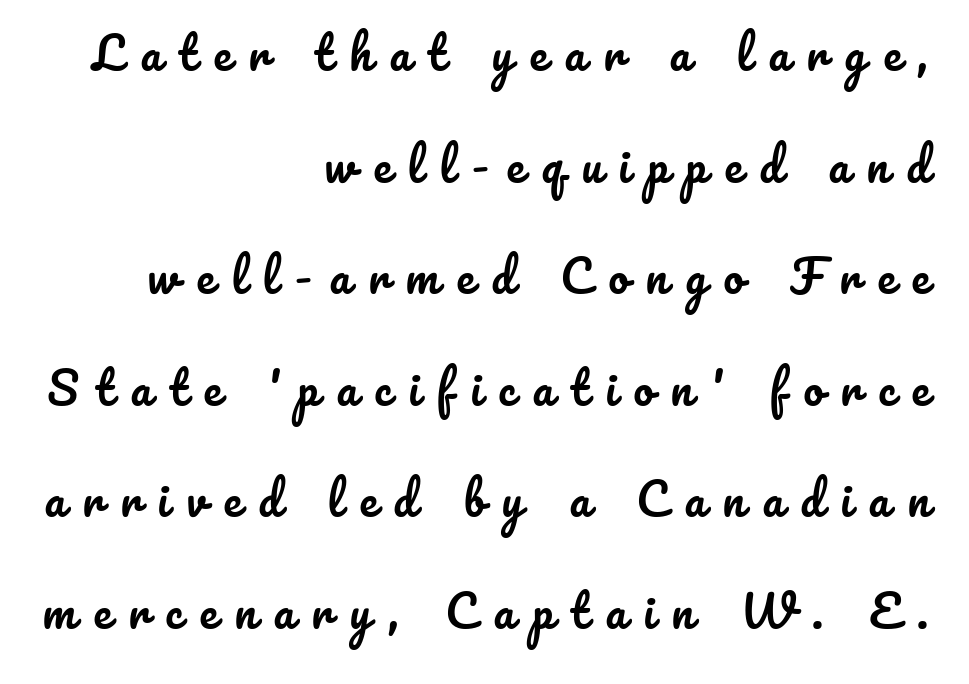
Q: Is the text italic (slanted)? A: Yes.
Q: Is the text underlined? A: No.
Q: How is the paragraph aligned? A: Right-aligned.
Q: Is the spacing between letters normal or unusually wide? A: Unusually wide.
Q: Is the spacing between lines tight, normal or loose? A: Loose.
Q: Width (condensed, normal, or wide)? A: Normal.
Q: Stroke contrast? A: Low.
Q: x-height? A: Small.
Q: Monospaced? A: No.
